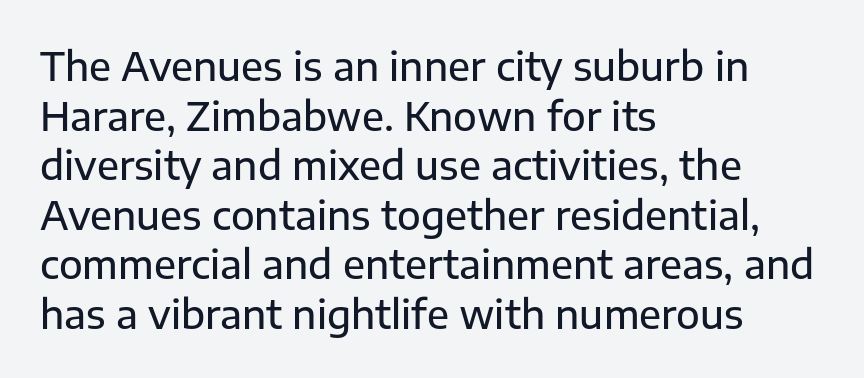
The image shows 39 px sans-serif type, upright; set left-aligned, normal line spacing (1.27x), normal letter spacing, not underlined; low stroke contrast and a medium x-height.
